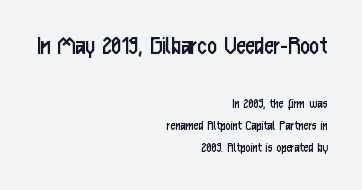
The image shows 27 px text type, upright; set right-aligned, normal line spacing (1.55x), normal letter spacing, not underlined; the first (top) block is 1.93x larger.
